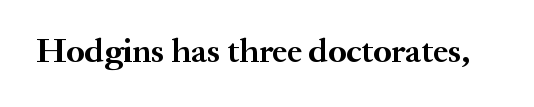
The image shows 34 px semibold serif type, upright; set normal letter spacing, not underlined; medium stroke contrast and a small x-height.
